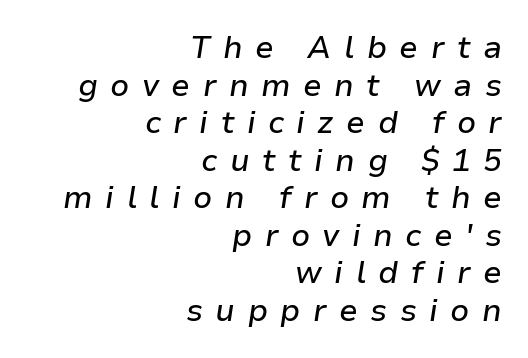
Q: Is the text italic (slanted)? A: Yes, it leans right by about 9 degrees.
Q: Is the text underlined? A: No.
Q: How is the paragraph aligned? A: Right-aligned.
Q: Is the spacing between letters normal or unusually wide? A: Unusually wide.
Q: Width (condensed, normal, or wide)? A: Normal.
Q: Stroke contrast? A: Low.
Q: x-height? A: Medium.
Q: Monospaced? A: No.
